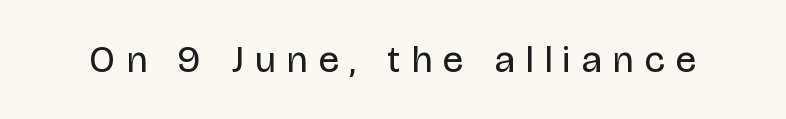
Q: Is the text bold? A: No.
Q: Is the text italic (slanted)? A: No, it is upright.
Q: Is the typeface a serif or a sans-serif typeface? A: Sans-serif.
Q: Is the text underlined? A: No.
Q: Is the spacing between letters normal or unusually wide? A: Unusually wide.
Q: Width (condensed, normal, or wide)? A: Condensed.
Q: Stroke contrast? A: Low.
Q: x-height? A: Large.
Q: Monospaced? A: No.
